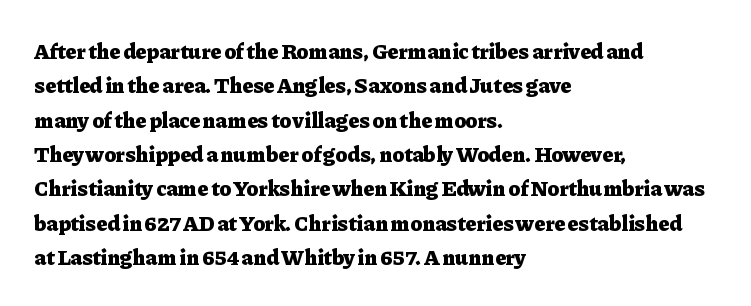
Q: Is the text bold? A: Yes.
Q: Is the text italic (slanted)? A: No, it is upright.
Q: Is the text underlined? A: No.
Q: How is the paragraph aligned? A: Left-aligned.
Q: Is the spacing between letters normal or unusually wide? A: Normal.
Q: Is the spacing between lines tight, normal or loose? A: Normal.
